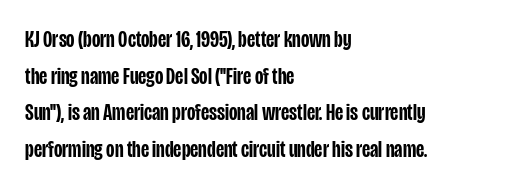
The type is set solid horizontally, with unmodified tracking. Visually the block forms a straight wall on the left and a jagged coastline on the right. Does the lettering tilt? It doesn't — this is upright. Baseline-to-baseline distance is the conventional proportion of letter height. Anything drawn beneath the words? Only blank space.
